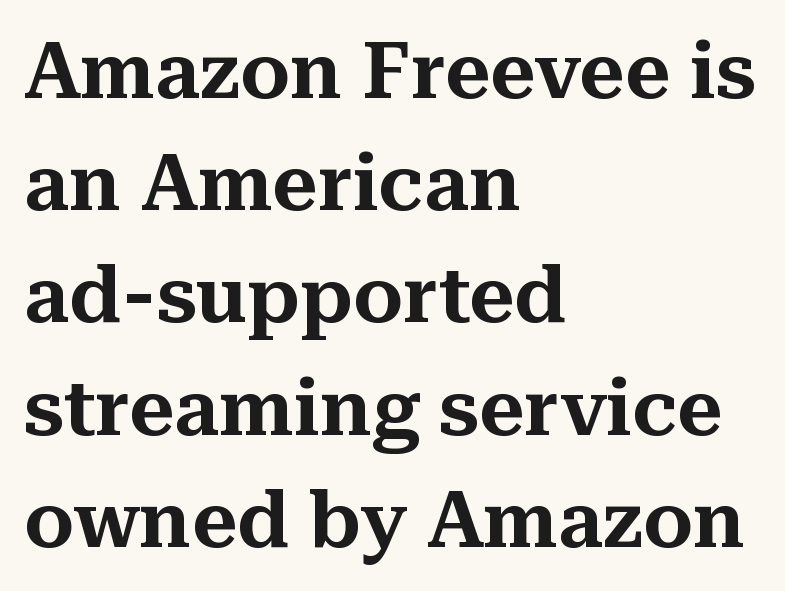
The image shows 79 px serif type, upright; set left-aligned, normal line spacing (1.42x), normal letter spacing, not underlined; medium stroke contrast and a medium x-height.
